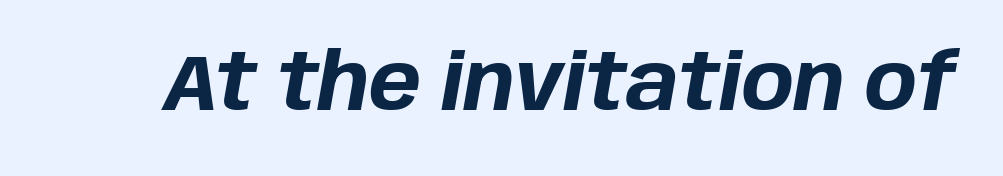
The passage shown has conventional tracking throughout. Clear beneath every line of the passage. You'd pick this weight for a headline — it's a proper bold. The face used here is proportionally spaced, like ordinary book or web type. Slanted lettering throughout.
